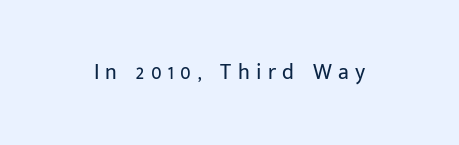
{"italic": "no", "bold": "no", "underline": "no", "letter_spacing": "wide", "letter_spacing_em": 0.29, "glyph_px": 22}
